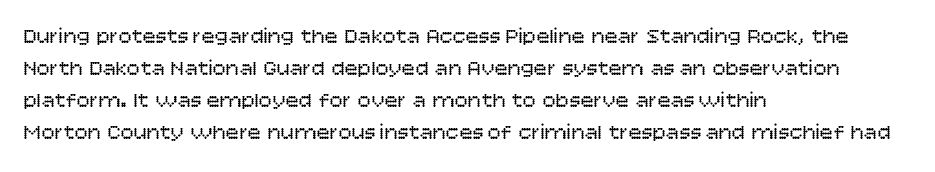
Q: Is the text bold? A: No.
Q: Is the text italic (slanted)? A: No, it is upright.
Q: Is the text underlined? A: No.
Q: How is the paragraph aligned? A: Left-aligned.
Q: Is the spacing between letters normal or unusually wide? A: Normal.
Q: Is the spacing between lines tight, normal or loose? A: Normal.
